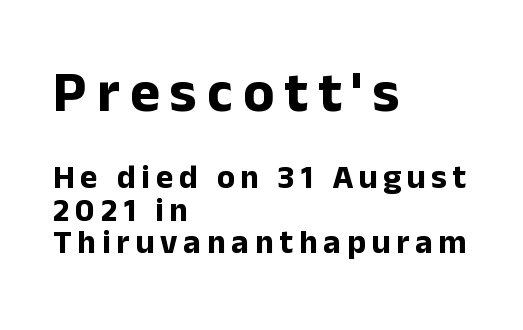
{"serif": "no", "italic": "no", "bold": "yes", "weight": "bold", "width": "normal", "stroke_contrast": "low", "x_height": "medium", "monospaced": "no", "underline": "no", "align": "left", "line_spacing": "tight", "line_spacing_ratio": 0.98, "larger_block": "first", "size_ratio": 1.73, "glyph_px": 57}
